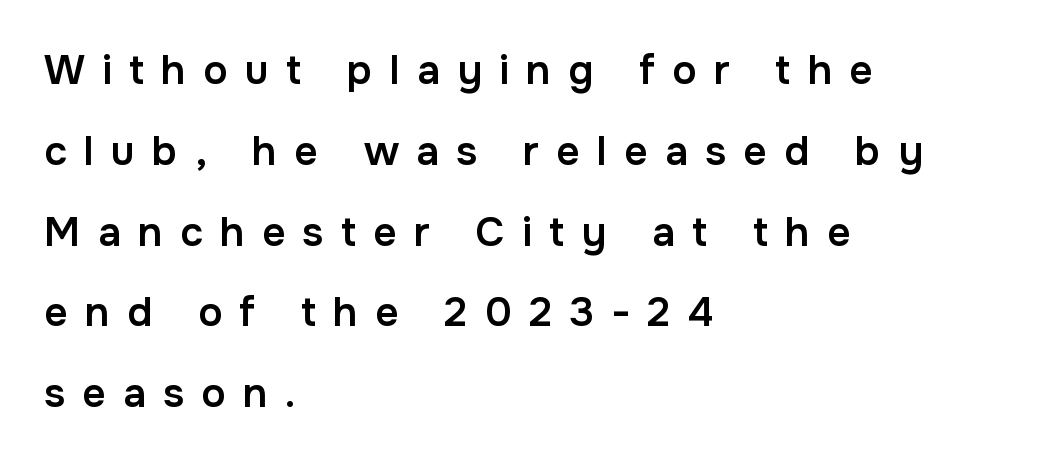
Italic: no, the glyphs are upright roman. Here the glyphs are tracked loosely, breaking word shapes into spaced letters. The letters carry no serifs — their stems end cleanly without finishing strokes. The space between consecutive lines is lavish. Descenders hang freely into open space.
